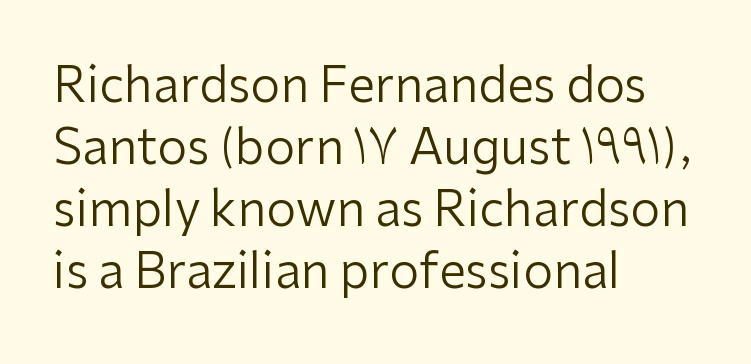
The image shows 48 px regular-weight sans-serif type, upright; set left-aligned, normal line spacing (1.29x), normal letter spacing, not underlined; low stroke contrast and a medium x-height.
